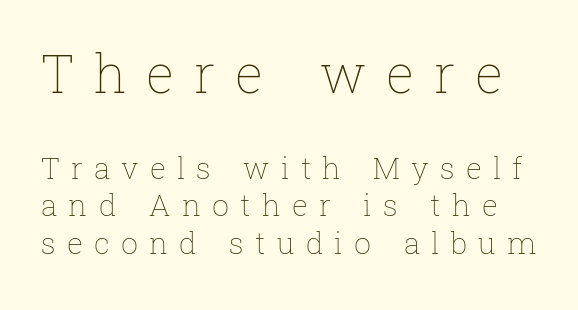
Q: Is the text bold? A: No.
Q: Is the text italic (slanted)? A: No, it is upright.
Q: Is the text underlined? A: No.
Q: Is the spacing between letters normal or unusually wide? A: Unusually wide.
Q: Which block of text is set in a larger size, the first (top) or the second (bottom)? A: The first (top) one.
Q: Width (condensed, normal, or wide)? A: Normal.
Q: Stroke contrast? A: Low.
Q: x-height? A: Medium.
Q: Monospaced? A: No.
